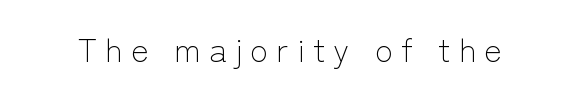
Q: Is the text bold? A: No.
Q: Is the text italic (slanted)? A: No, it is upright.
Q: Is the typeface a serif or a sans-serif typeface? A: Sans-serif.
Q: Is the text underlined? A: No.
Q: Is the spacing between letters normal or unusually wide? A: Unusually wide.
Q: Width (condensed, normal, or wide)? A: Normal.
Q: Stroke contrast? A: Low.
Q: x-height? A: Medium.
Q: Monospaced? A: No.
